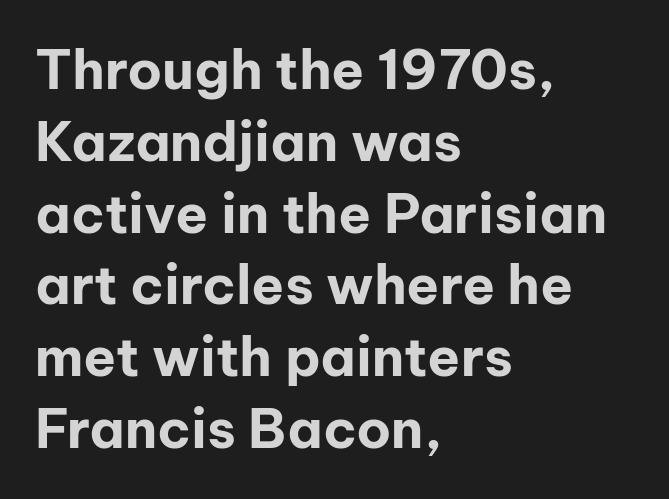
The image shows 54 px bold sans-serif type, upright; set left-aligned, normal line spacing (1.33x), normal letter spacing, not underlined; low stroke contrast and a medium x-height.
